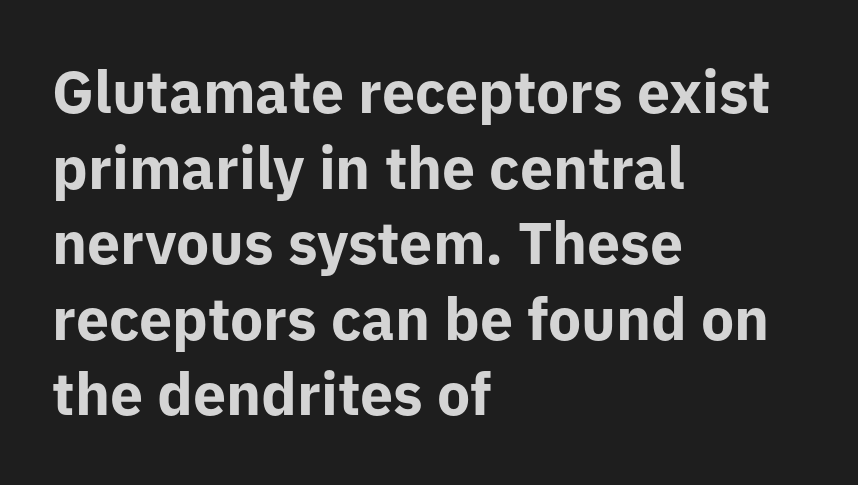
{"serif": "no", "italic": "no", "bold": "yes", "weight": "bold", "width": "normal", "stroke_contrast": "low", "x_height": "medium", "monospaced": "no", "underline": "no", "align": "left", "line_spacing": "normal", "line_spacing_ratio": 1.28, "letter_spacing": "normal", "letter_spacing_em": 0.0, "glyph_px": 59}
